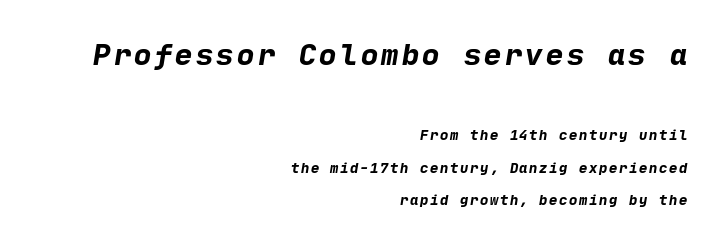
The image shows 29 px bold sans-serif type; set right-aligned, loose line spacing (2.32x), not underlined; the first (top) block is 2.07x larger; low stroke contrast and a medium x-height.
